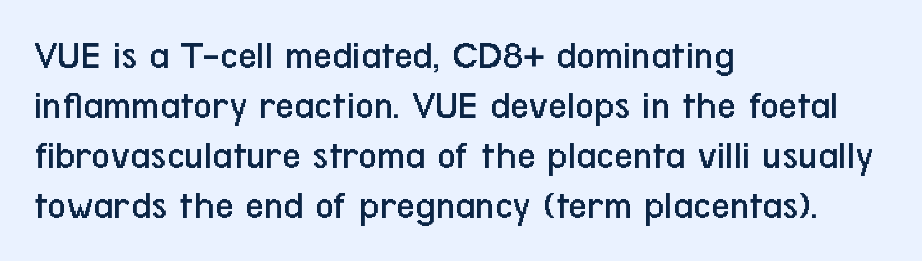
The image shows 41 px regular-weight, condensed sans-serif type, upright; set left-aligned, line spacing 1.22x, normal letter spacing, not underlined; low stroke contrast and a medium x-height.
